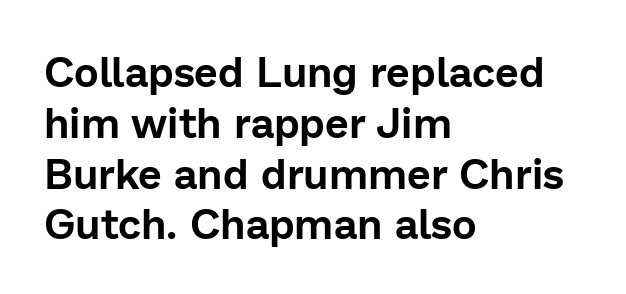
Q: Is the text italic (slanted)? A: No, it is upright.
Q: Is the typeface a serif or a sans-serif typeface? A: Sans-serif.
Q: Is the text underlined? A: No.
Q: How is the paragraph aligned? A: Left-aligned.
Q: Is the spacing between letters normal or unusually wide? A: Normal.
Q: Width (condensed, normal, or wide)? A: Normal.
Q: Stroke contrast? A: Low.
Q: x-height? A: Medium.
Q: Monospaced? A: No.
